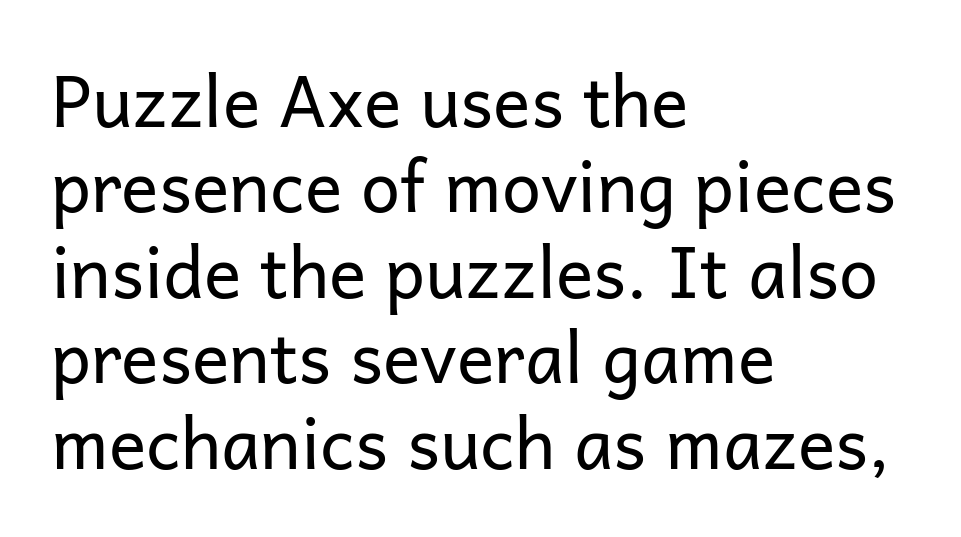
Q: Is the text bold? A: No.
Q: Is the text italic (slanted)? A: No, it is upright.
Q: Is the typeface a serif or a sans-serif typeface? A: Sans-serif.
Q: Is the text underlined? A: No.
Q: How is the paragraph aligned? A: Left-aligned.
Q: Is the spacing between letters normal or unusually wide? A: Normal.
Q: Width (condensed, normal, or wide)? A: Normal.
Q: Stroke contrast? A: Low.
Q: x-height? A: Medium.
Q: Monospaced? A: No.
